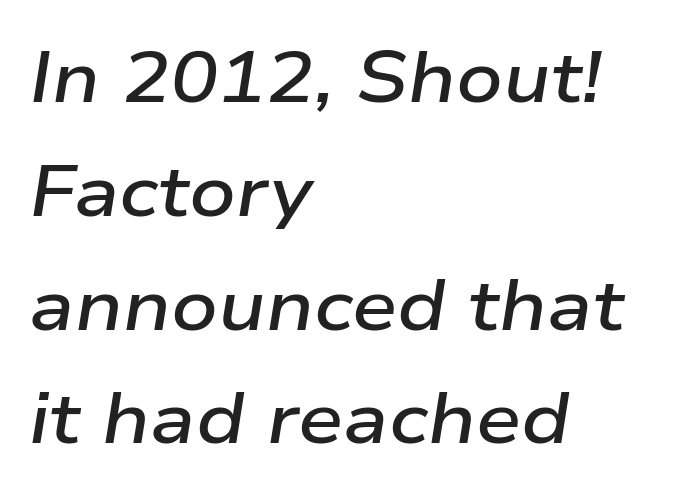
Q: Is the text bold? A: Semi-bold.
Q: Is the text italic (slanted)? A: Yes, it leans right by about 9 degrees.
Q: Is the text underlined? A: No.
Q: How is the paragraph aligned? A: Left-aligned.
Q: Is the spacing between letters normal or unusually wide? A: Normal.
Q: Is the spacing between lines tight, normal or loose? A: Normal.
Q: Width (condensed, normal, or wide)? A: Wide.
Q: Stroke contrast? A: Low.
Q: x-height? A: Medium.
Q: Monospaced? A: No.
